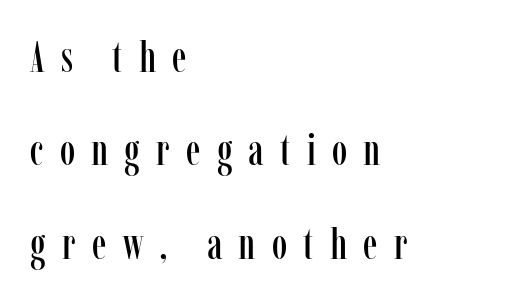
{"serif": "yes", "italic": "no", "width": "condensed", "stroke_contrast": "low", "x_height": "medium", "monospaced": "no", "underline": "no", "align": "left", "line_spacing": "loose", "line_spacing_ratio": 2.12, "letter_spacing": "wide", "letter_spacing_em": 0.37, "glyph_px": 44}
